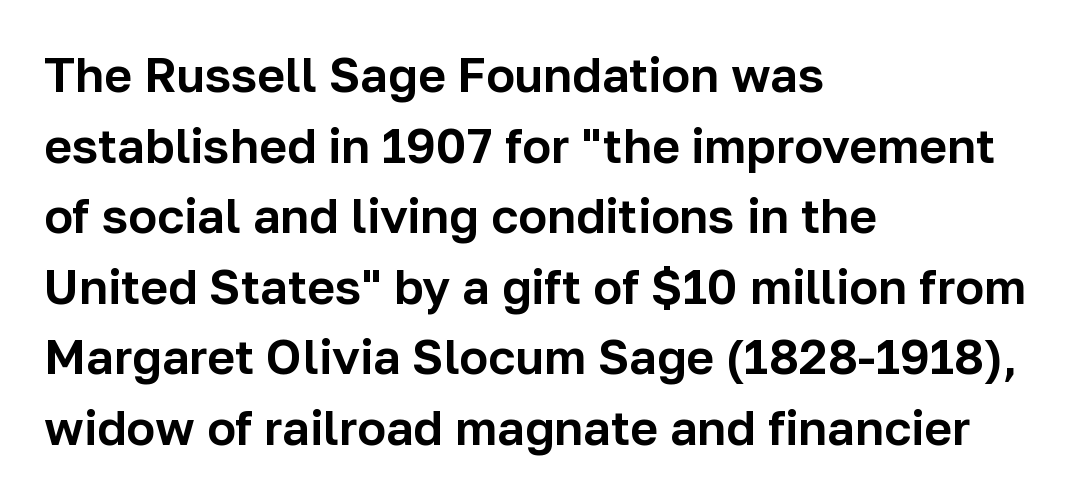
{"serif": "no", "italic": "no", "width": "normal", "stroke_contrast": "low", "x_height": "medium", "monospaced": "no", "underline": "no", "align": "left", "line_spacing": "normal", "line_spacing_ratio": 1.47, "letter_spacing": "normal", "letter_spacing_em": 0.0, "glyph_px": 48}
